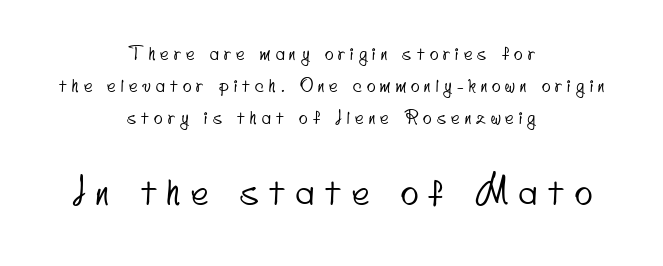
Q: Is the typeface a serif or a sans-serif typeface? A: Sans-serif.
Q: Is the text underlined? A: No.
Q: How is the paragraph aligned? A: Centered.
Q: Is the spacing between letters normal or unusually wide? A: Unusually wide.
Q: Which block of text is set in a larger size, the first (top) or the second (bottom)? A: The second (bottom) one.
Q: Width (condensed, normal, or wide)? A: Condensed.
Q: Stroke contrast? A: Low.
Q: x-height? A: Small.
Q: Monospaced? A: No.
